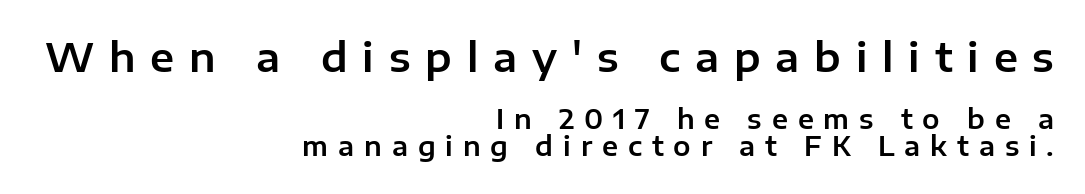
The vertical gap from one line to the next is small. Alignment: flush right. Underlining? Definitely not there. Block one is the big one; block two sits smaller underneath. Posture: vertical.
